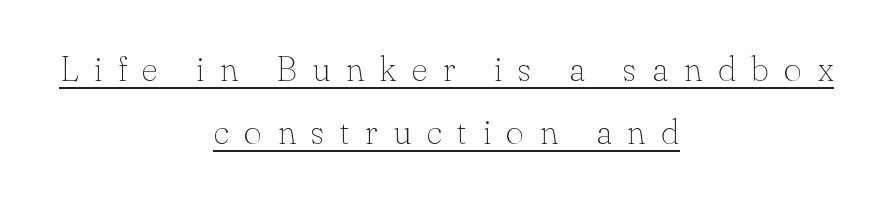
The image shows 35 px thin serif type, upright; set centered, line spacing 1.8x, unusually wide letter spacing (+0.44 em), underlined; low stroke contrast and a small x-height.
